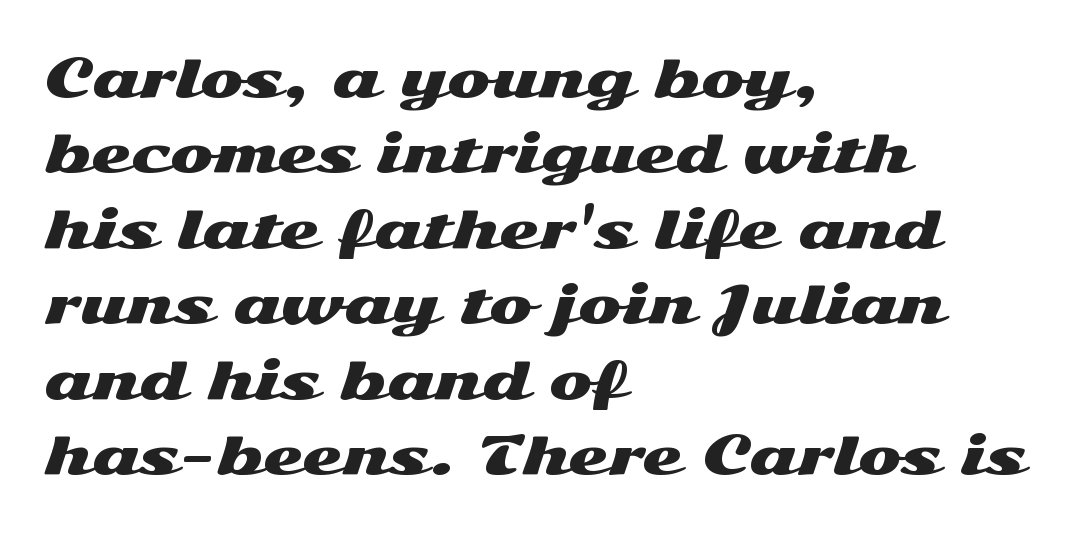
The paragraph has a hard left edge and a soft right edge. Rows of type keep a routine distance in the vertical direction. The tracking reads as untouched default to a designer's eye. The gap between lines stays unmarked. Examine the stroke ends and you'll find no serifs.
